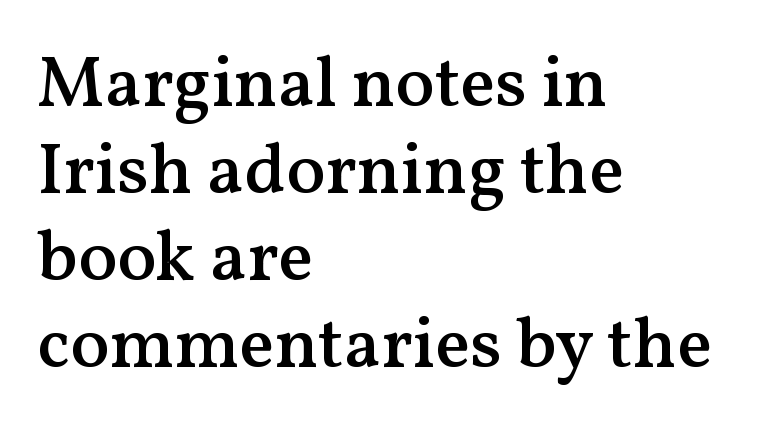
Q: Is the text bold? A: Semi-bold.
Q: Is the text italic (slanted)? A: No, it is upright.
Q: Is the typeface a serif or a sans-serif typeface? A: Serif.
Q: Is the text underlined? A: No.
Q: How is the paragraph aligned? A: Left-aligned.
Q: Is the spacing between letters normal or unusually wide? A: Normal.
Q: Width (condensed, normal, or wide)? A: Normal.
Q: Stroke contrast? A: Medium.
Q: x-height? A: Medium.
Q: Monospaced? A: No.
